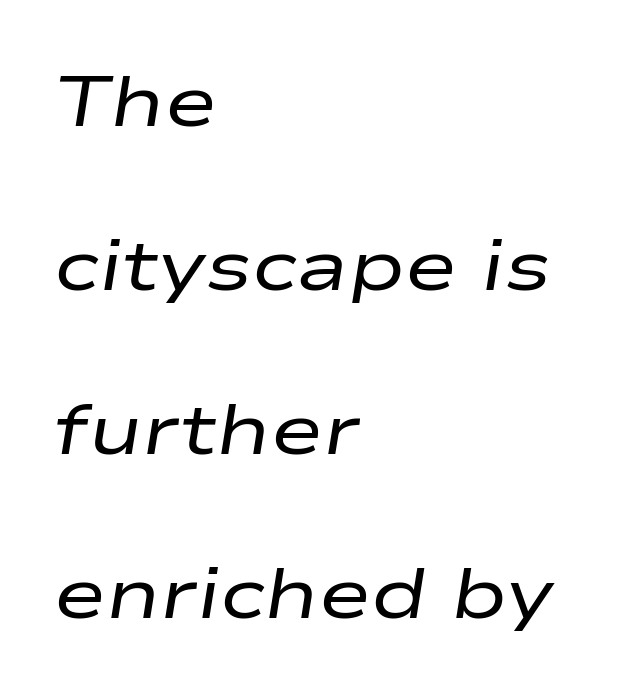
{"italic": "yes", "lean": "right", "slant_degrees": 9, "bold": "no", "weight": "regular", "width": "wide", "stroke_contrast": "low", "x_height": "medium", "monospaced": "no", "underline": "no", "align": "left", "line_spacing": "loose", "line_spacing_ratio": 2.31, "letter_spacing": "normal", "letter_spacing_em": 0.0, "glyph_px": 71}
